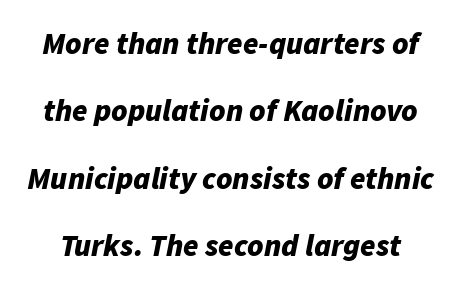
{"italic": "yes", "lean": "right", "slant_degrees": 11, "bold": "yes", "weight": "bold", "width": "normal", "stroke_contrast": "low", "x_height": "medium", "monospaced": "no", "underline": "no", "line_spacing": "loose", "line_spacing_ratio": 2.17, "letter_spacing": "normal", "letter_spacing_em": 0.0, "glyph_px": 31}
